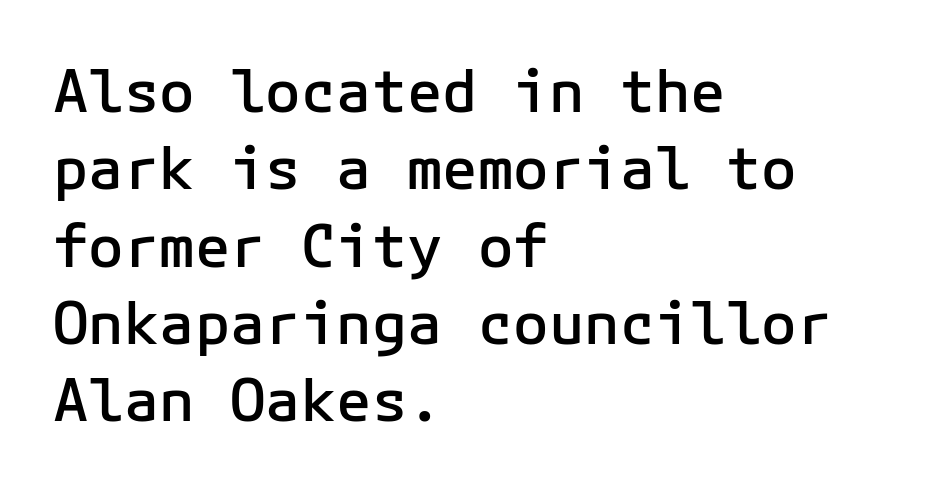
Is this a fixed-width face? Yes — each glyph sits in an identical cell. The tracking reads as untouched default to a designer's eye. Quick note: underline off. Every character sits straight up, as roman type does. Emphasis by weight is partial: semibold. You can tell from the bare stems that sans-serif type was used.
